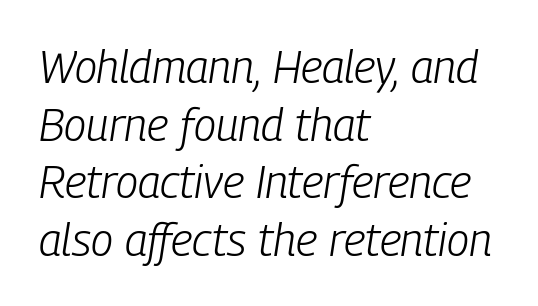
The image shows 45 px light, condensed type, italic (leaning right); set left-aligned, normal line spacing (1.28x), normal letter spacing, not underlined; low stroke contrast and a medium x-height.
